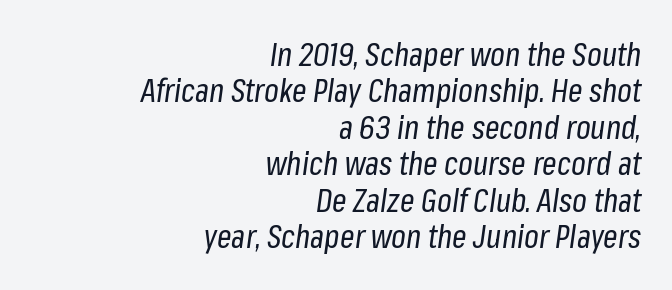
The image shows 32 px regular-weight, condensed type, italic (leaning right); set right-aligned, tight line spacing (1.14x), normal letter spacing, not underlined; low stroke contrast and a medium x-height.
